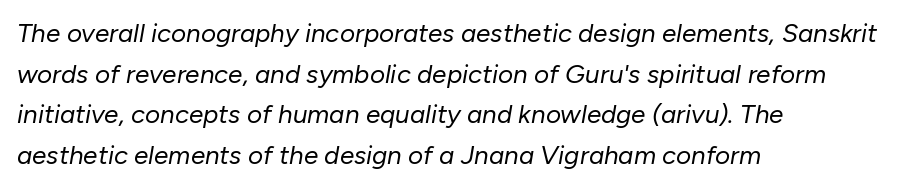
{"italic": "yes", "lean": "right", "slant_degrees": 10, "bold": "no", "underline": "no", "align": "left", "line_spacing": "normal", "line_spacing_ratio": 1.56, "letter_spacing": "normal", "letter_spacing_em": 0.0, "glyph_px": 26}
